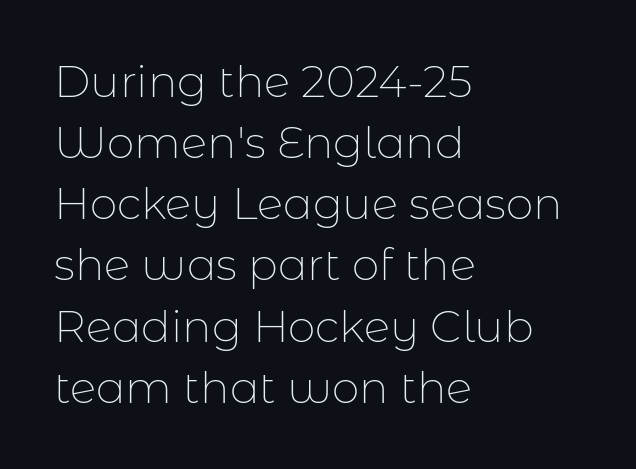
The image shows 44 px thin sans-serif type, upright; set left-aligned, normal line spacing (1.39x), normal letter spacing, not underlined; low stroke contrast and a medium x-height.
